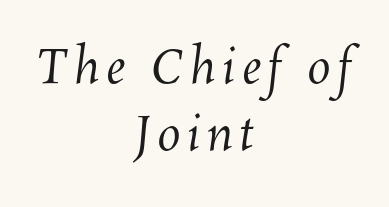
Q: Is the text bold? A: No.
Q: Is the text underlined? A: No.
Q: How is the paragraph aligned? A: Centered.
Q: Is the spacing between lines tight, normal or loose? A: Normal.
Q: Width (condensed, normal, or wide)? A: Normal.
Q: Stroke contrast? A: Medium.
Q: x-height? A: Medium.
Q: Monospaced? A: No.
